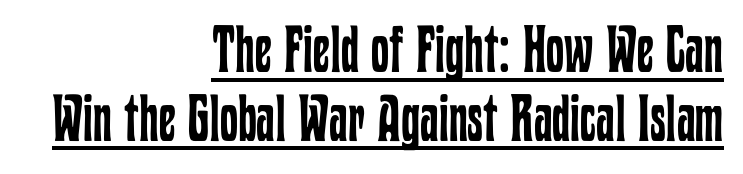
The image shows 65 px regular-weight, condensed type, upright; set right-aligned, tight line spacing (1.06x), normal letter spacing, underlined; low stroke contrast and a medium x-height.
